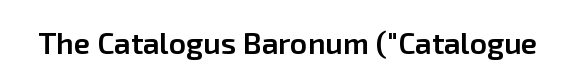
Q: Is the text bold? A: Semi-bold.
Q: Is the text italic (slanted)? A: No, it is upright.
Q: Is the typeface a serif or a sans-serif typeface? A: Sans-serif.
Q: Is the text underlined? A: No.
Q: Is the spacing between letters normal or unusually wide? A: Normal.
Q: Width (condensed, normal, or wide)? A: Normal.
Q: Stroke contrast? A: Low.
Q: x-height? A: Medium.
Q: Monospaced? A: No.
